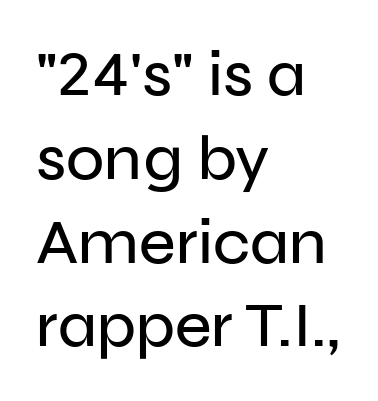
Each row of text sits above clean, open space. The face used here is proportionally spaced, like ordinary book or web type. Nobody touched the tracking dial on this one. The type sits square on the baseline with zero lean.
